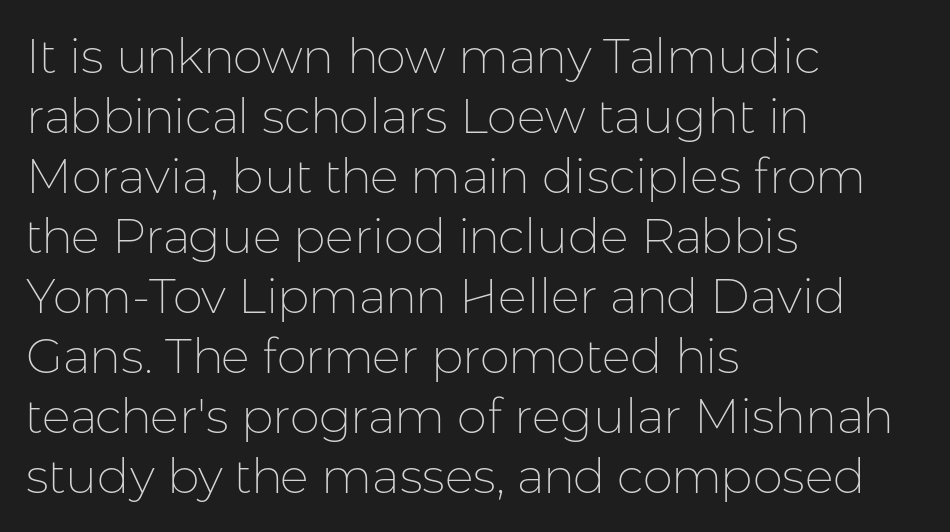
Do the characters align in a grid? No, the font is proportional. A bare baseline throughout the passage. The passage is arranged the way most books set body copy — flush left. Normally led — the rows are evenly, conventionally spaced. Check where the strokes stop: nothing finishes them off — pure sans.
